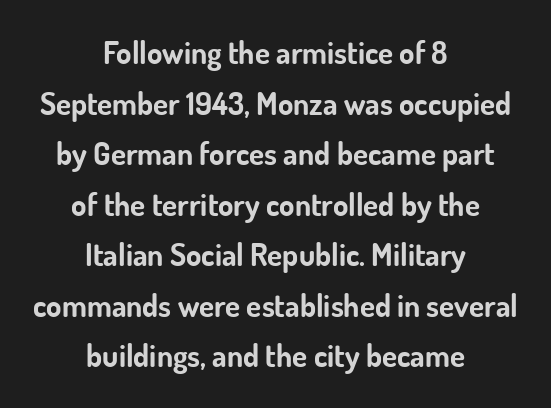
Q: Is the text bold? A: Yes.
Q: Is the text italic (slanted)? A: No, it is upright.
Q: Is the typeface a serif or a sans-serif typeface? A: Sans-serif.
Q: Is the text underlined? A: No.
Q: How is the paragraph aligned? A: Centered.
Q: Is the spacing between letters normal or unusually wide? A: Normal.
Q: Is the spacing between lines tight, normal or loose? A: Normal.
Q: Width (condensed, normal, or wide)? A: Normal.
Q: Stroke contrast? A: Low.
Q: x-height? A: Small.
Q: Monospaced? A: No.
